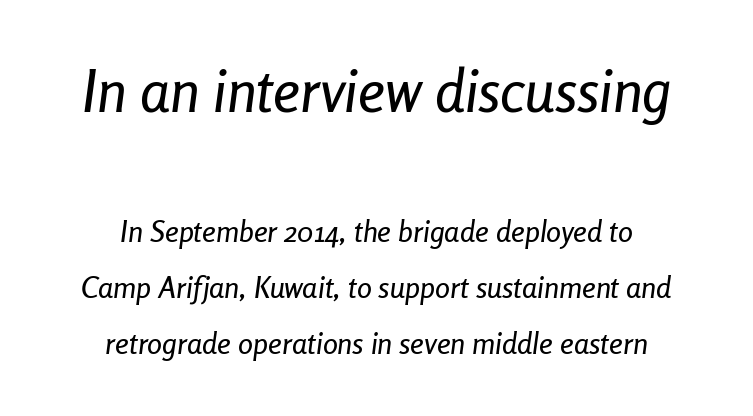
The image shows 59 px condensed type, italic (leaning right); set centered, line spacing 1.87x, normal letter spacing, not underlined; the first (top) block is 1.97x larger; low stroke contrast and a medium x-height.
